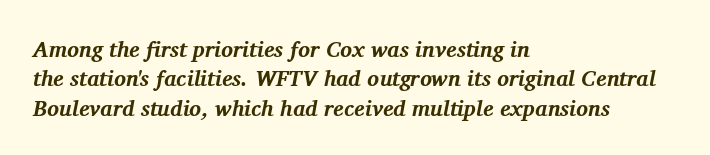
The image shows 22 px bold type, italic (leaning right); set left-aligned, normal line spacing (1.34x), normal letter spacing, not underlined.
